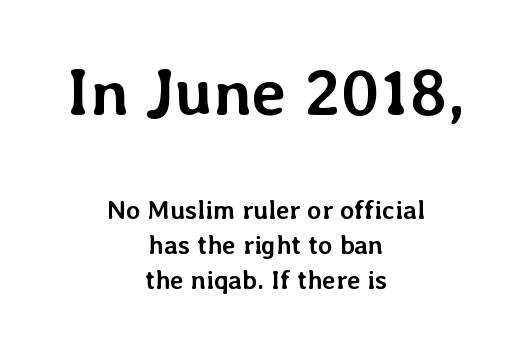
{"italic": "no", "bold": "yes", "weight": "semibold", "width": "normal", "stroke_contrast": "low", "x_height": "medium", "monospaced": "no", "underline": "no", "align": "center", "line_spacing": "normal", "line_spacing_ratio": 1.35, "letter_spacing": "normal", "letter_spacing_em": 0.0, "larger_block": "first", "size_ratio": 2.54, "glyph_px": 66}
